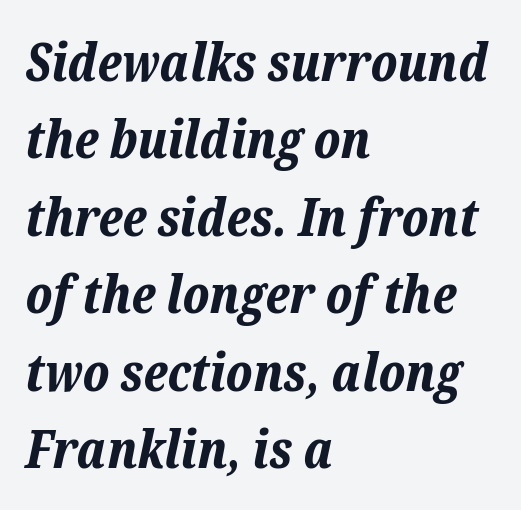
{"italic": "yes", "lean": "right", "slant_degrees": 12, "bold": "yes", "weight": "bold", "width": "normal", "stroke_contrast": "low", "x_height": "medium", "monospaced": "no", "underline": "no", "align": "left", "line_spacing": "normal", "line_spacing_ratio": 1.49, "letter_spacing": "normal", "letter_spacing_em": 0.0, "glyph_px": 52}
